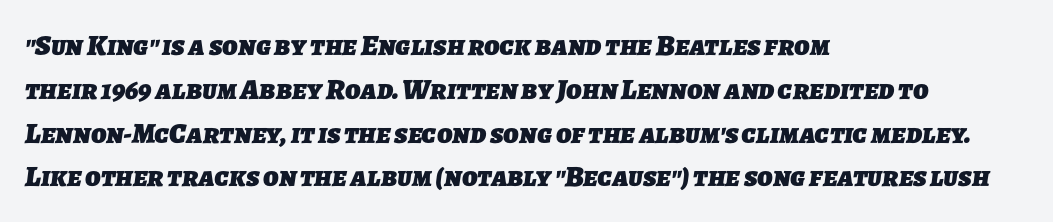
The image shows 29 px heavy sans-serif type; set left-aligned, normal line spacing (1.51x), normal letter spacing, not underlined; low stroke contrast and a medium x-height.
